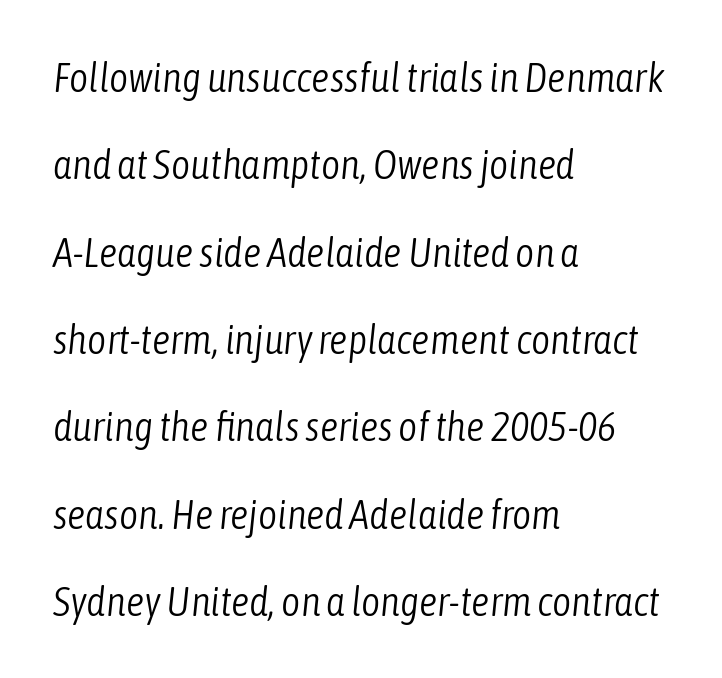
The image shows 41 px light, condensed type, italic (leaning right); set left-aligned, loose line spacing (2.13x), normal letter spacing, not underlined; low stroke contrast and a medium x-height.
